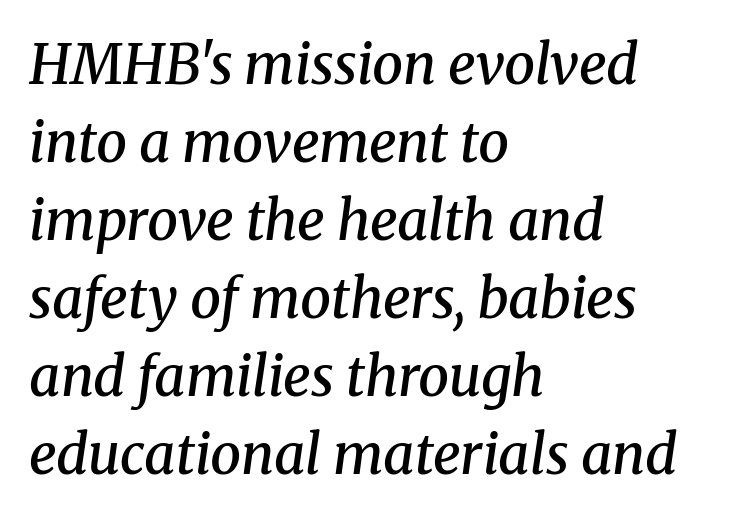
The image shows 55 px semibold serif type, italic (leaning right); set left-aligned, normal line spacing (1.42x), normal letter spacing, not underlined; medium stroke contrast and a medium x-height.
